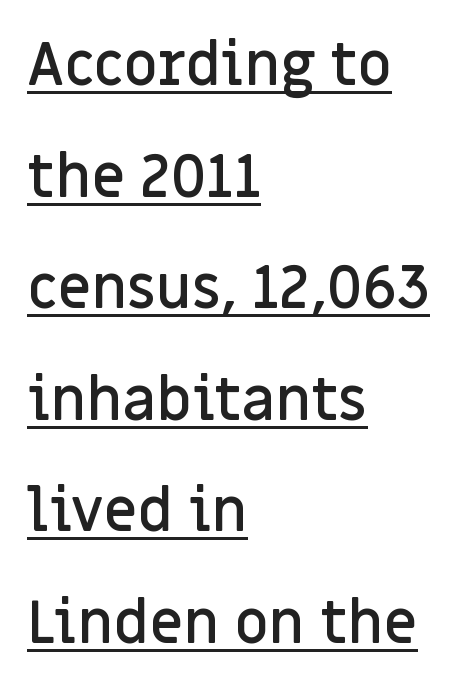
Q: Is the text bold? A: Semi-bold.
Q: Is the text italic (slanted)? A: No, it is upright.
Q: Is the typeface a serif or a sans-serif typeface? A: Sans-serif.
Q: Is the text underlined? A: Yes.
Q: How is the paragraph aligned? A: Left-aligned.
Q: Is the spacing between letters normal or unusually wide? A: Normal.
Q: Width (condensed, normal, or wide)? A: Normal.
Q: Stroke contrast? A: Low.
Q: x-height? A: Large.
Q: Monospaced? A: No.
